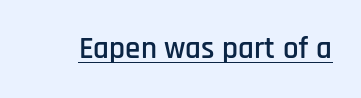
The typography opts for an upright posture over an oblique one. Letterform terminals end flat and unadorned throughout the passage. A typesetter would call this zero additional tracking. Spacing verdict: proportional, widths tailored to each character.
